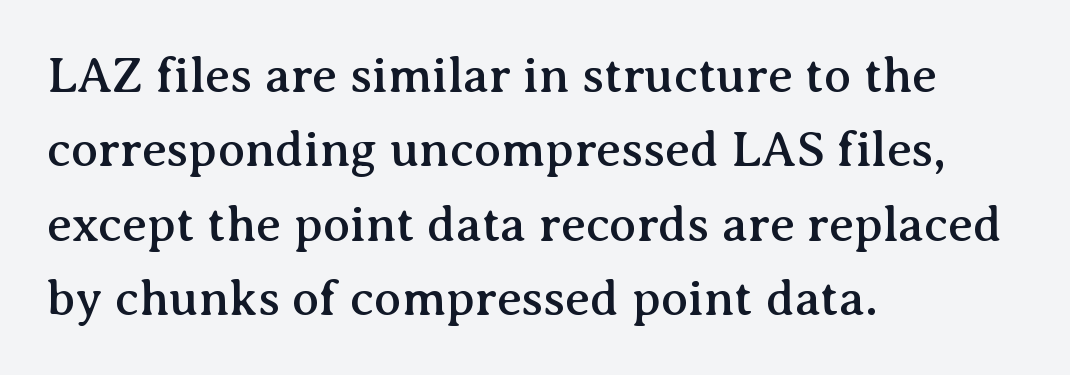
{"serif": "yes", "italic": "no", "width": "normal", "stroke_contrast": "medium", "x_height": "medium", "monospaced": "no", "underline": "no", "align": "left", "line_spacing": "normal", "line_spacing_ratio": 1.49, "letter_spacing": "normal", "letter_spacing_em": 0.0, "glyph_px": 50}
